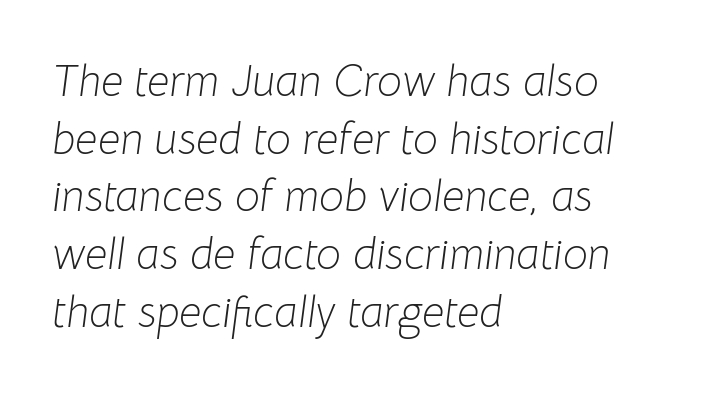
Regarding leading, the lines here are spaced in the standard way. The passage is arranged the way most books set body copy — flush left. Plain, unruled lines of type. Spacing verdict: proportional, widths tailored to each character.
